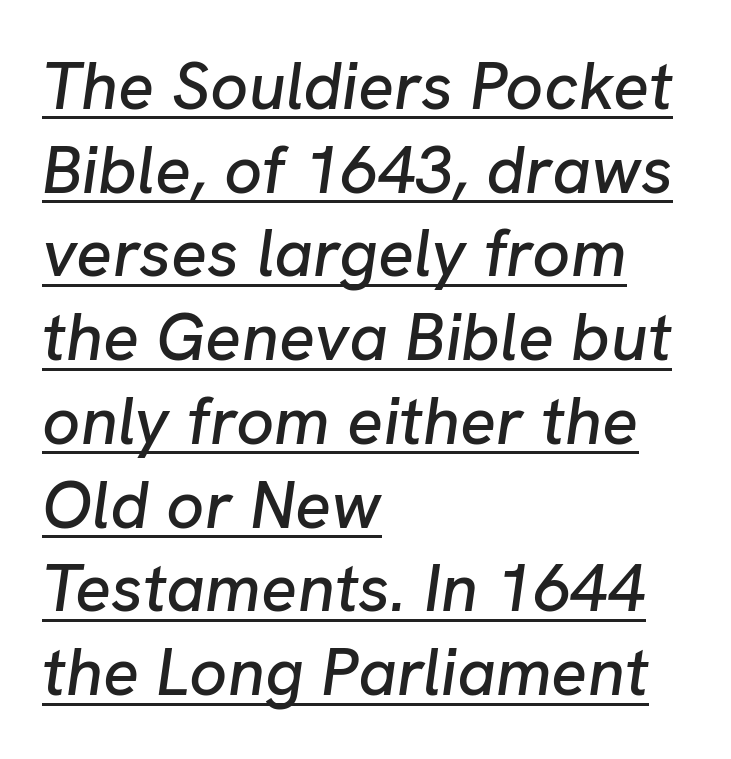
The image shows 67 px text type, italic (leaning right); set left-aligned, normal line spacing (1.25x), normal letter spacing, underlined; low stroke contrast and a medium x-height.
